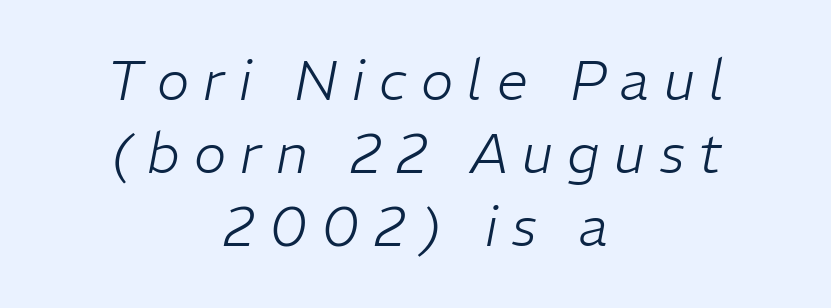
Q: Is the text bold? A: No.
Q: Is the text italic (slanted)? A: Yes, it leans right by about 11 degrees.
Q: Is the text underlined? A: No.
Q: How is the paragraph aligned? A: Centered.
Q: Is the spacing between letters normal or unusually wide? A: Unusually wide.
Q: Is the spacing between lines tight, normal or loose? A: Normal.
Q: Width (condensed, normal, or wide)? A: Normal.
Q: Stroke contrast? A: Low.
Q: x-height? A: Medium.
Q: Monospaced? A: No.
